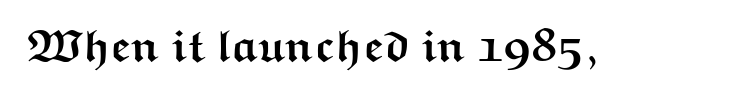
The image shows 45 px semibold, wide sans-serif type, upright; set normal letter spacing, not underlined; medium stroke contrast and a medium x-height.
